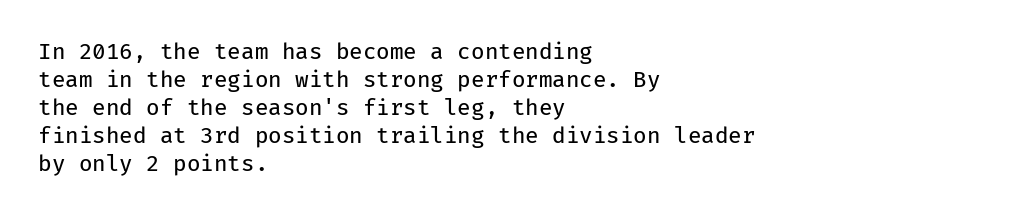
The image shows 22 px text type, upright; set left-aligned, normal line spacing (1.27x), normal letter spacing, not underlined.
